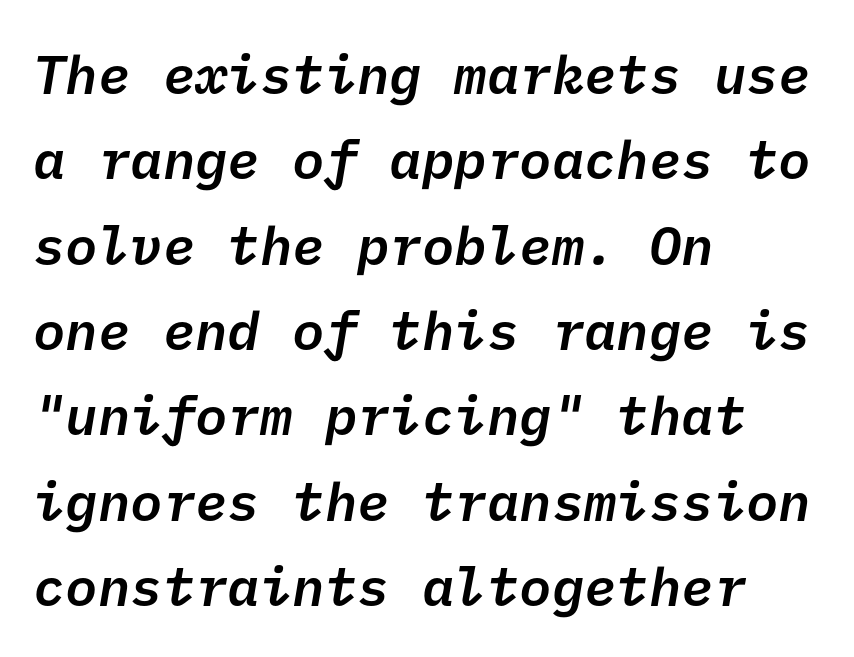
Q: Is the text bold? A: Semi-bold.
Q: Is the typeface a serif or a sans-serif typeface? A: Sans-serif.
Q: Is the text underlined? A: No.
Q: How is the paragraph aligned? A: Left-aligned.
Q: Is the spacing between letters normal or unusually wide? A: Normal.
Q: Is the spacing between lines tight, normal or loose? A: Normal.
Q: Width (condensed, normal, or wide)? A: Normal.
Q: Stroke contrast? A: Low.
Q: x-height? A: Medium.
